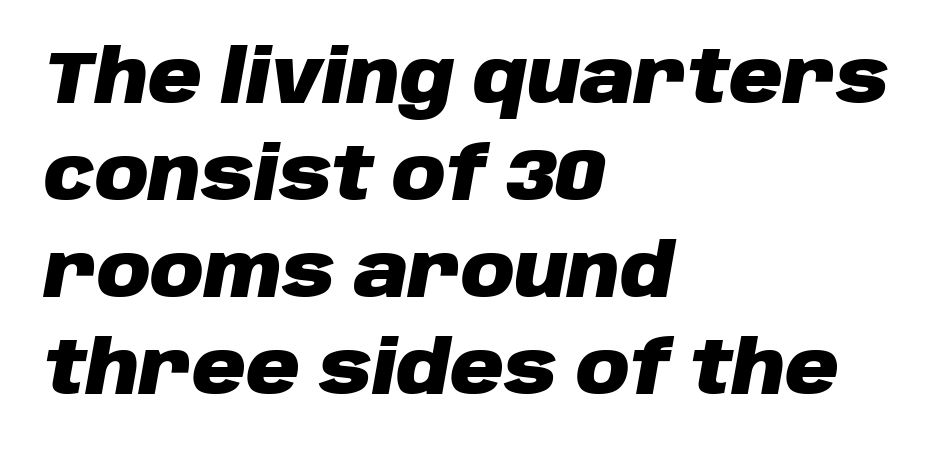
Q: Is the text bold? A: Yes.
Q: Is the text italic (slanted)? A: Yes, it leans right by about 10 degrees.
Q: Is the text underlined? A: No.
Q: How is the paragraph aligned? A: Left-aligned.
Q: Is the spacing between letters normal or unusually wide? A: Normal.
Q: Is the spacing between lines tight, normal or loose? A: Normal.
Q: Width (condensed, normal, or wide)? A: Normal.
Q: Stroke contrast? A: Low.
Q: x-height? A: Large.
Q: Monospaced? A: No.
